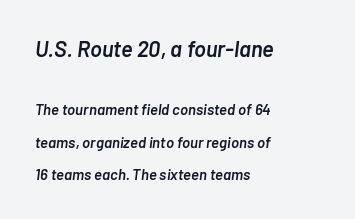
This rendering uses left alignment, leaving the right contour irregular. Is the letter spacing exaggerated? No — it looks like the ordinary default. The first block has been scaled up relative to the second. Underlining? Definitely not there. Bold? Not quite — semibold, heavier than regular but stopping short.
